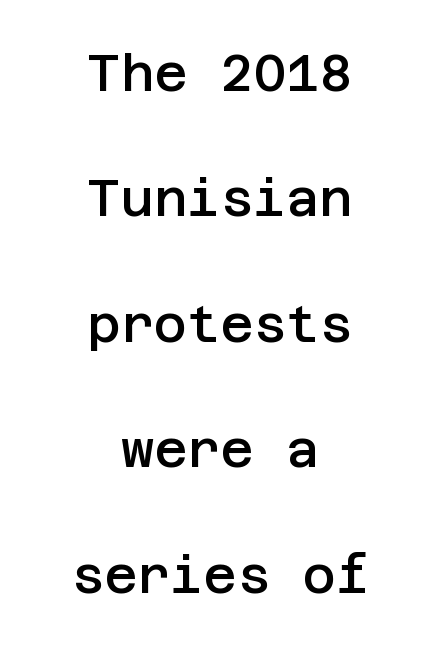
The setting favours the middle, as headings and verse often do. The passage shown has conventional tracking throughout. Interline gaps are noticeably wide in this sample. The passage shown is not underscored anywhere. The passage shown is semibold, sitting just below true bold.
